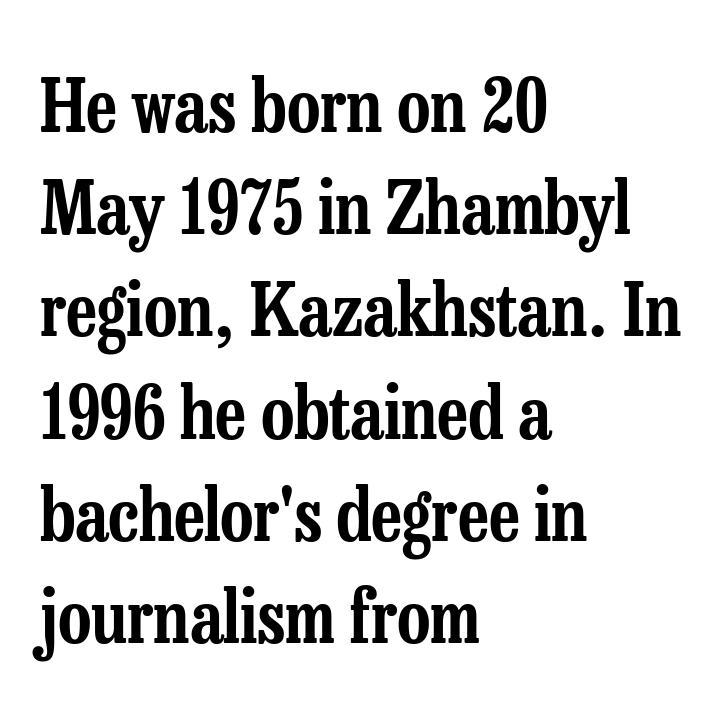
The image shows 73 px condensed serif type, upright; set left-aligned, normal line spacing (1.4x), normal letter spacing, not underlined; low stroke contrast and a medium x-height.
